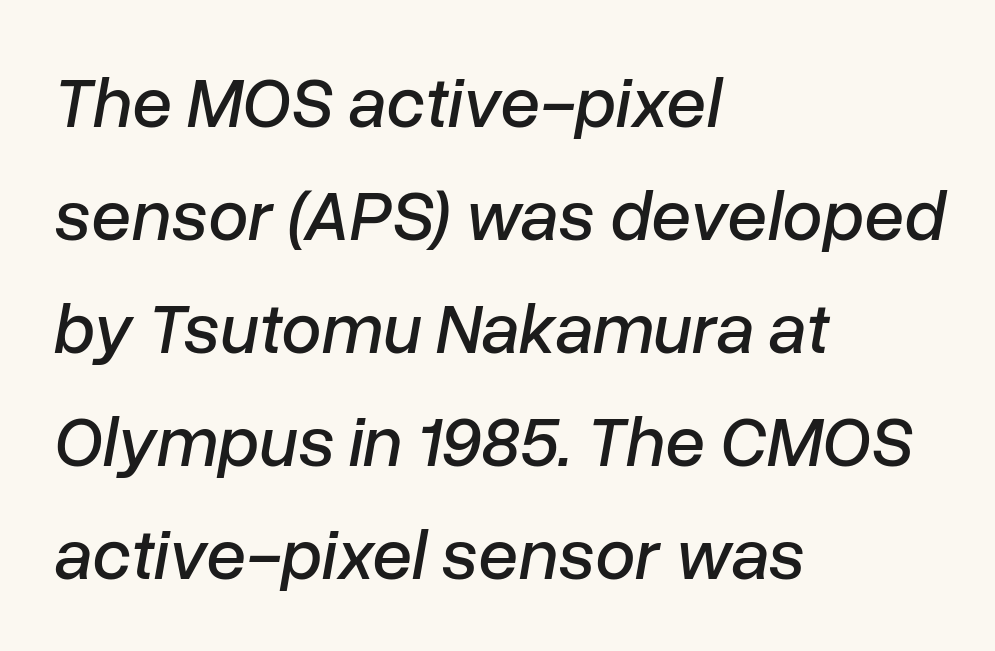
Q: Is the text italic (slanted)? A: Yes, it leans right by about 10 degrees.
Q: Is the text underlined? A: No.
Q: How is the paragraph aligned? A: Left-aligned.
Q: Is the spacing between letters normal or unusually wide? A: Normal.
Q: Is the spacing between lines tight, normal or loose? A: Normal.
Q: Width (condensed, normal, or wide)? A: Normal.
Q: Stroke contrast? A: Low.
Q: x-height? A: Medium.
Q: Monospaced? A: No.
